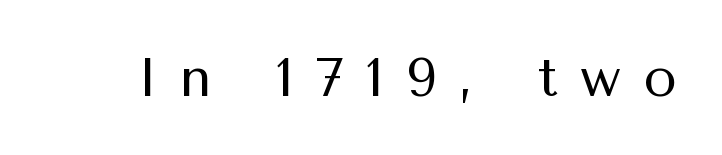
The image shows 55 px regular-weight sans-serif type, upright; set unusually wide letter spacing (+0.4 em), not underlined; medium stroke contrast and a medium x-height.
